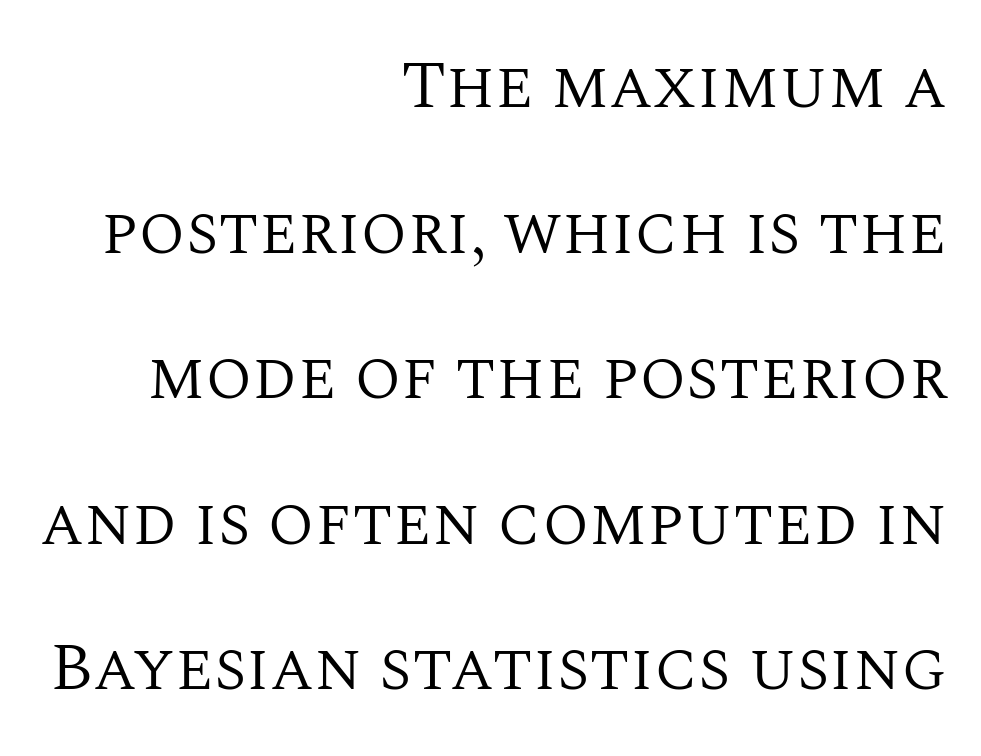
{"serif": "yes", "italic": "no", "bold": "no", "weight": "regular", "width": "normal", "stroke_contrast": "medium", "x_height": "large", "monospaced": "no", "underline": "no", "align": "right", "line_spacing": "loose", "line_spacing_ratio": 2.14, "letter_spacing": "normal", "letter_spacing_em": 0.0, "glyph_px": 68}
